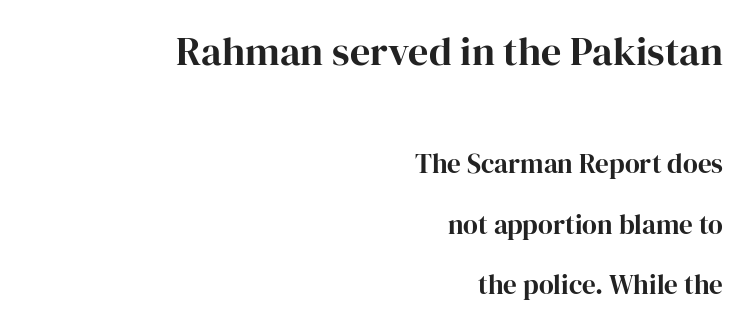
The image shows 40 px bold serif type, upright; set right-aligned, loose line spacing (2.25x), normal letter spacing, not underlined; the first (top) block is 1.48x larger; high stroke contrast and a medium x-height.
